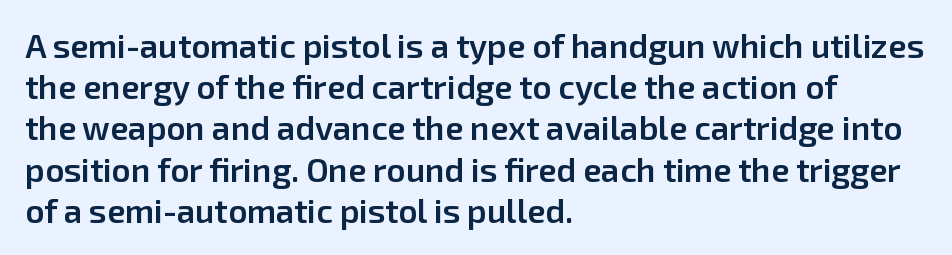
Alignment: flush left. The rows are spaced the way most documents space them. You can tell from the bare stems that sans-serif type was used. Is there any slant? The stems are plumb. The glyphs have the mass of a demibold cut, below bold.
